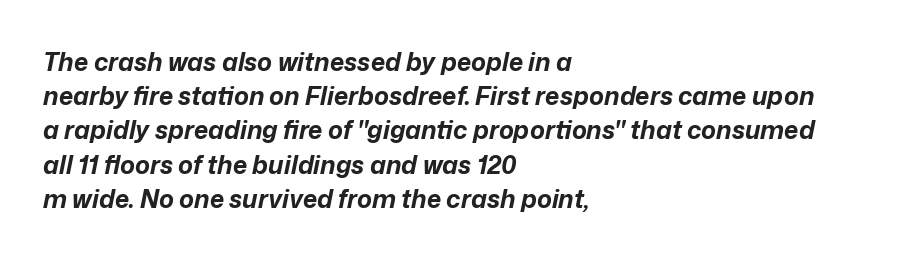
The image shows 25 px bold type, italic (leaning right); set left-aligned, normal line spacing (1.37x), normal letter spacing, not underlined.
